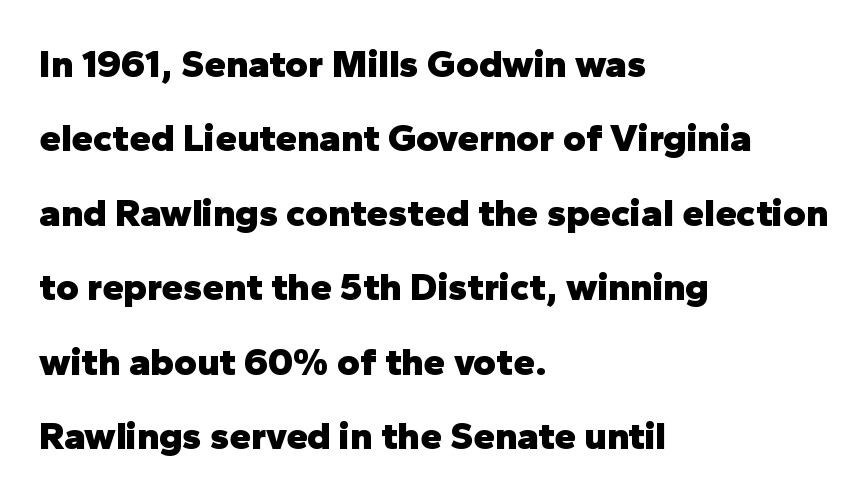
A typesetter would mark this as roman, not italic. The zone under the glyphs is completely vacant. The font family rendered here belongs to the sans-serif group. The face used here is proportionally spaced, like ordinary book or web type. This rendering uses left alignment, leaving the right contour irregular.
